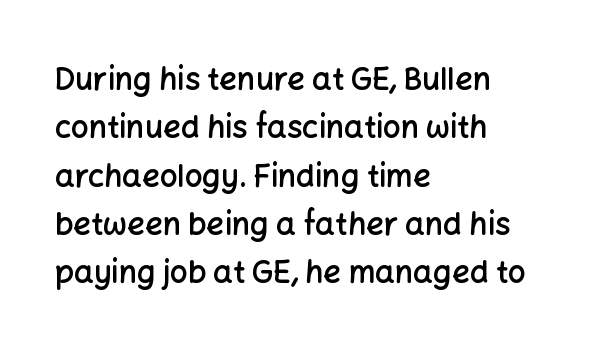
Type without underlining. The line texture is even and compact thanks to regular tracking. Interline gaps are of average width in this sample. Horizontal alignment here is leftward, the default for most running prose. Characters remain perfectly vertical along every line. These lines are composed in type without serifs.
